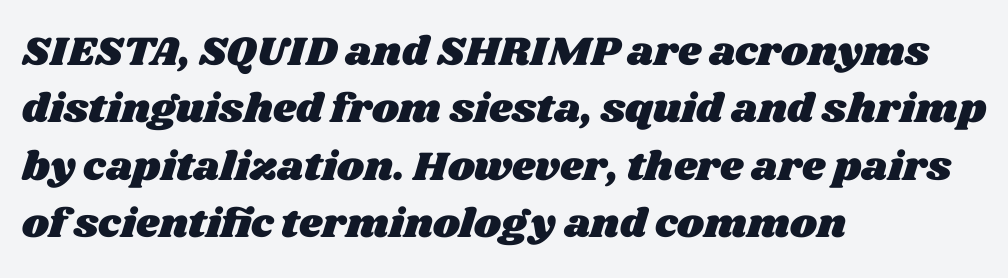
{"width": "wide", "stroke_contrast": "medium", "x_height": "large", "monospaced": "no", "underline": "no", "align": "left", "line_spacing": "normal", "line_spacing_ratio": 1.4, "letter_spacing": "normal", "letter_spacing_em": 0.0, "glyph_px": 41}
